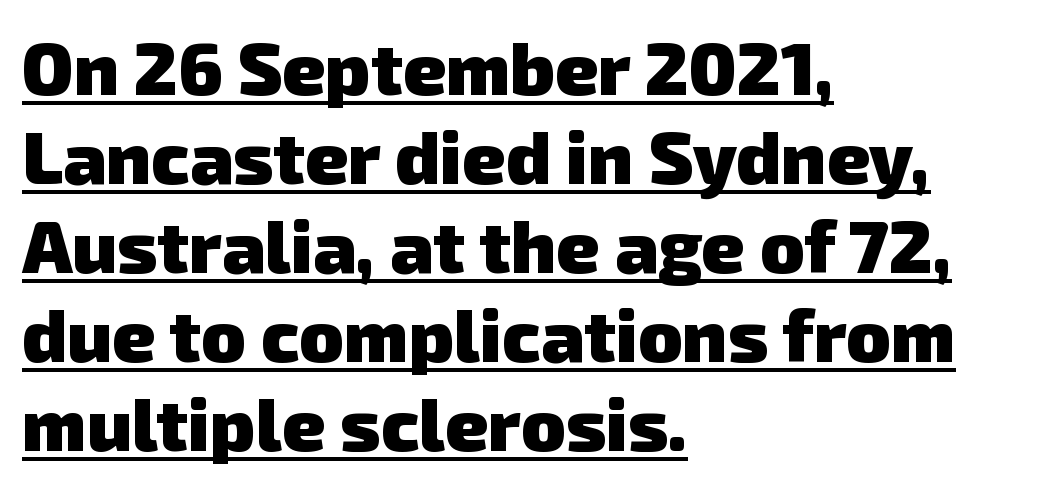
Q: Is the text bold? A: Yes.
Q: Is the typeface a serif or a sans-serif typeface? A: Sans-serif.
Q: Is the text underlined? A: Yes.
Q: How is the paragraph aligned? A: Left-aligned.
Q: Is the spacing between letters normal or unusually wide? A: Normal.
Q: Width (condensed, normal, or wide)? A: Normal.
Q: Stroke contrast? A: Low.
Q: x-height? A: Medium.
Q: Monospaced? A: No.
